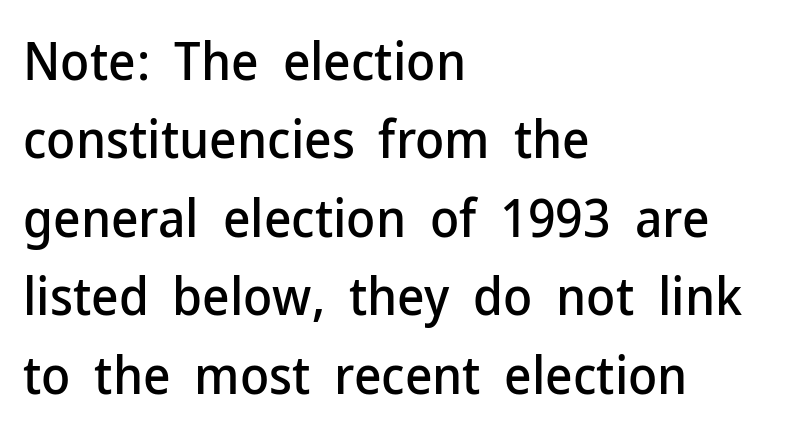
The image shows 53 px sans-serif type, upright; set left-aligned, normal line spacing (1.48x), normal letter spacing, not underlined; low stroke contrast and a medium x-height.
